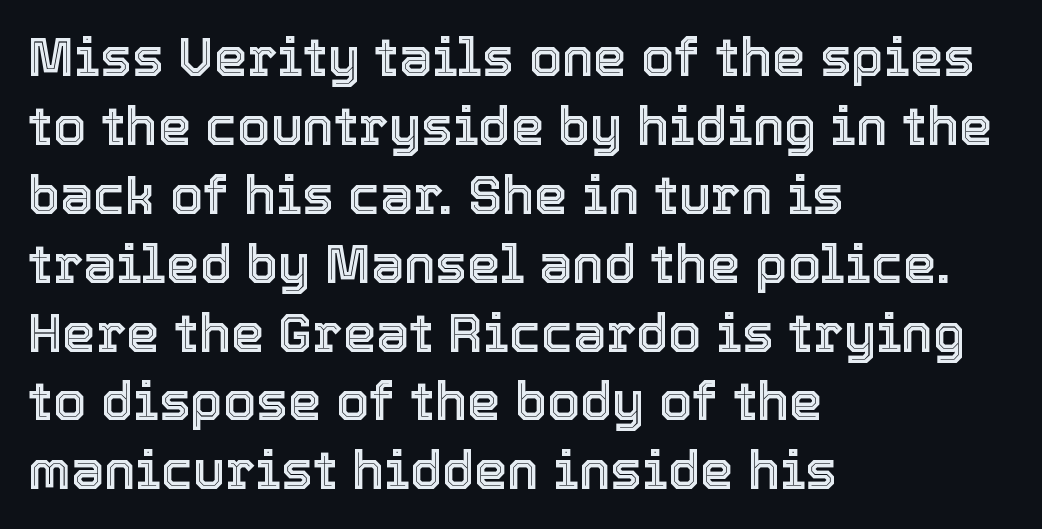
{"italic": "no", "width": "normal", "x_height": "medium", "monospaced": "no", "underline": "no", "align": "left", "line_spacing": "normal", "line_spacing_ratio": 1.3, "letter_spacing": "normal", "letter_spacing_em": 0.0, "glyph_px": 53}
